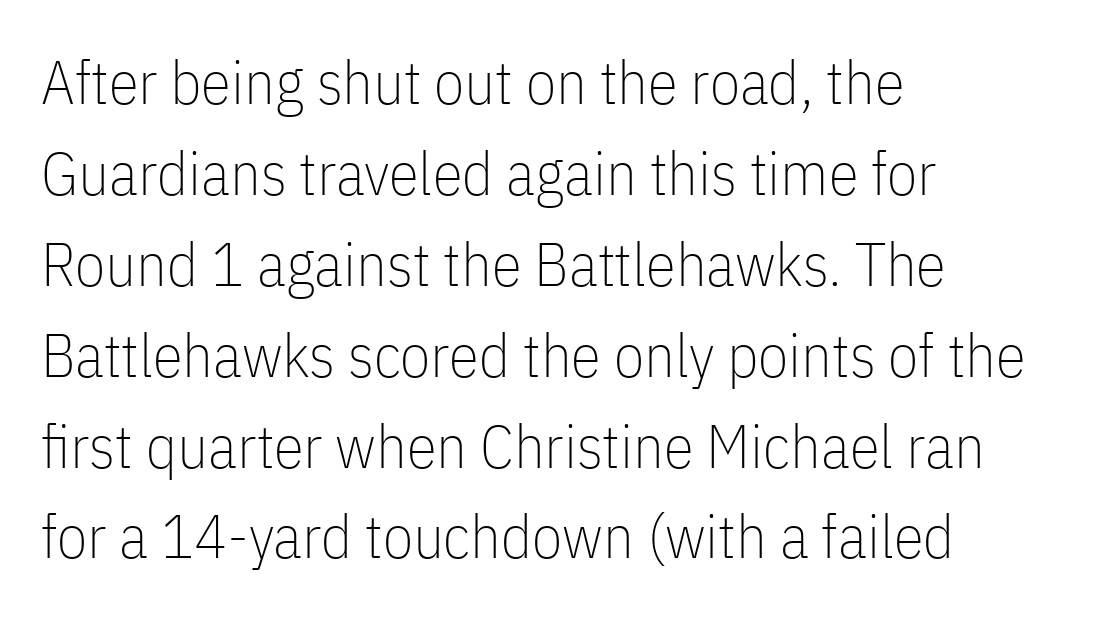
The image shows 61 px thin, condensed sans-serif type, upright; set left-aligned, normal line spacing (1.49x), normal letter spacing, not underlined; low stroke contrast and a medium x-height.
